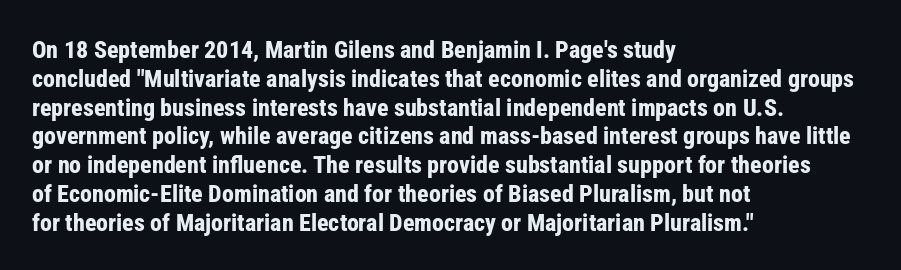
The image shows 24 px bold type, upright; set left-aligned, line spacing 1.2x, normal letter spacing, not underlined.
